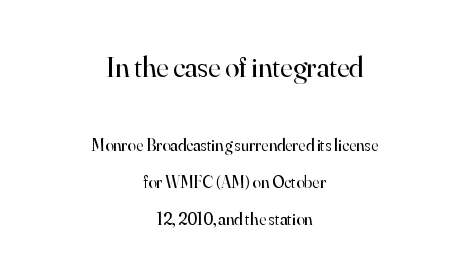
{"serif": "yes", "italic": "no", "bold": "no", "weight": "regular", "width": "normal", "stroke_contrast": "high", "x_height": "small", "monospaced": "no", "underline": "no", "align": "center", "line_spacing": "loose", "line_spacing_ratio": 2.17, "letter_spacing": "normal", "letter_spacing_em": 0.0, "larger_block": "first", "size_ratio": 1.71, "glyph_px": 29}
